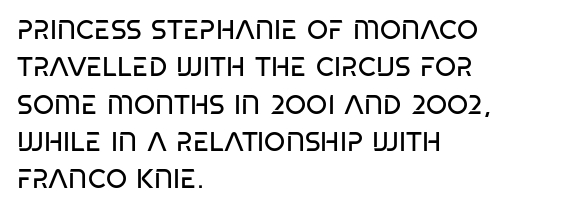
{"italic": "no", "bold": "no", "underline": "no", "align": "left", "line_spacing": "normal", "line_spacing_ratio": 1.38, "letter_spacing": "normal", "letter_spacing_em": 0.0, "glyph_px": 27}
